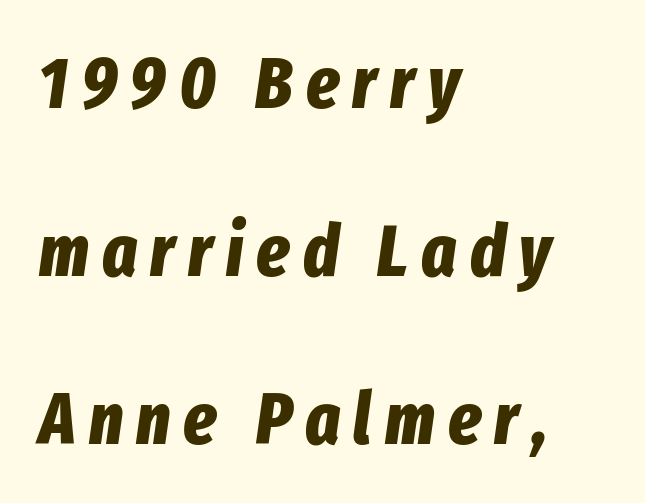
I'd describe the lettering as bold — thick and assertive. Do the characters align in a grid? No, the font is proportional. The area under the type is left untouched. Is there much room between lines? Yes — plenty of vertical air separates them.
